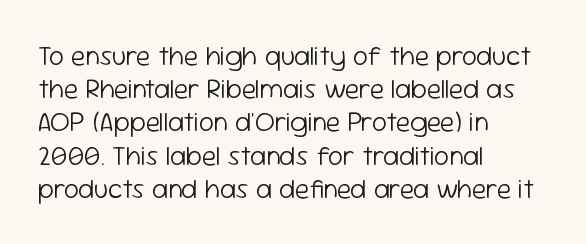
The zone under the glyphs is completely vacant. The passage is arranged the way most books set body copy — flush left. The type sits square on the baseline with zero lean. Weight: in the light-to-regular range. In terms of letterspacing, this is plain default setting.
